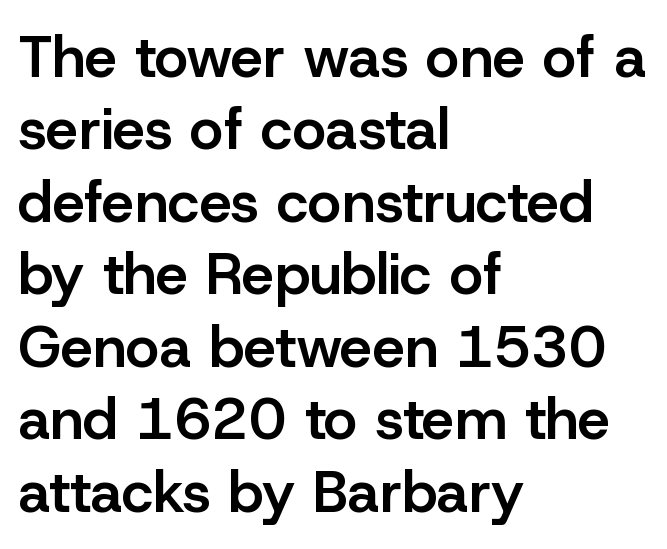
I'd call this a sans setting — the letters go barefoot. Spacing between characters is what you'd get straight out of the box. The lines sit at an ordinary, default distance from one another. This is roman type, the default non-slanted kind.
